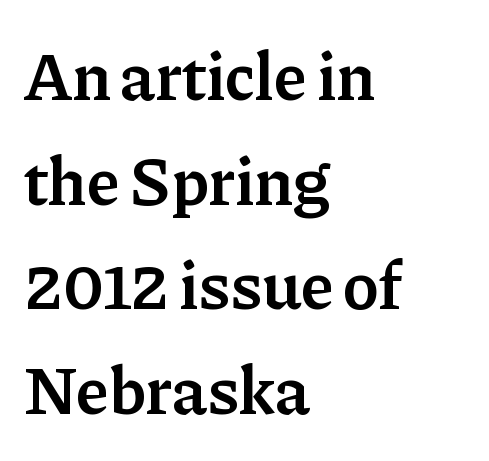
Q: Is the text bold? A: Semi-bold.
Q: Is the text italic (slanted)? A: No, it is upright.
Q: Is the typeface a serif or a sans-serif typeface? A: Serif.
Q: Is the text underlined? A: No.
Q: How is the paragraph aligned? A: Left-aligned.
Q: Is the spacing between letters normal or unusually wide? A: Normal.
Q: Is the spacing between lines tight, normal or loose? A: Normal.
Q: Width (condensed, normal, or wide)? A: Normal.
Q: Stroke contrast? A: Low.
Q: x-height? A: Medium.
Q: Monospaced? A: No.
